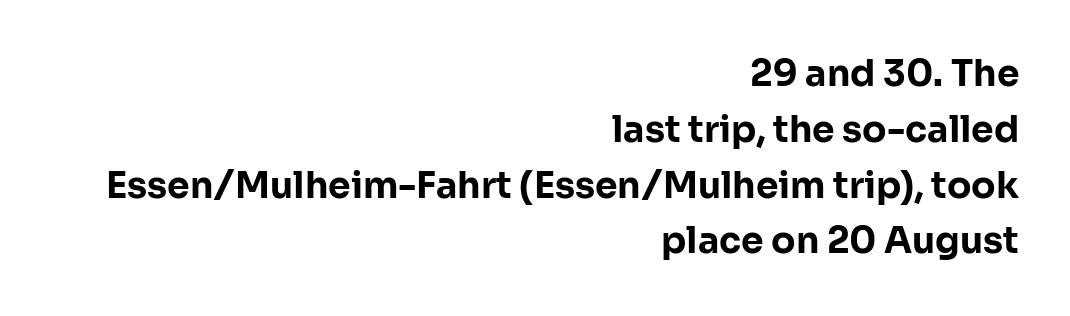
Each row of text sits above clean, open space. The rendering keeps characters at their native spacing. Posture: vertical. How would I describe the line gaps? Plain and ordinary.
